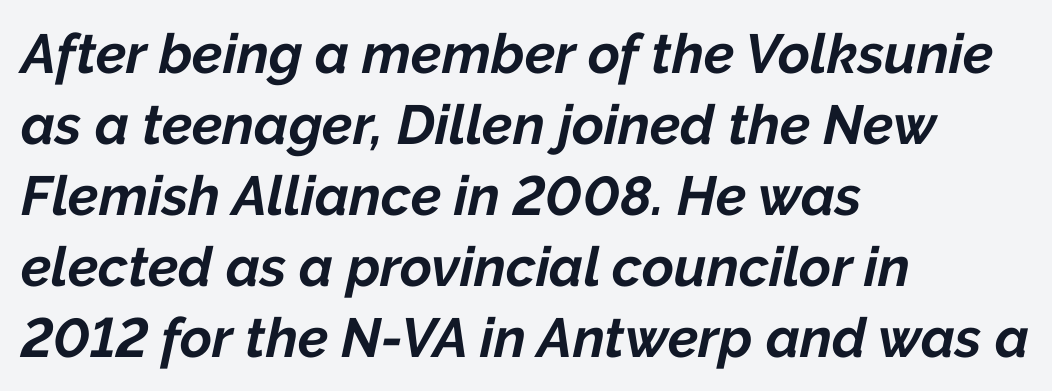
The image shows 55 px bold type, italic (leaning right); set left-aligned, normal line spacing (1.29x), normal letter spacing, not underlined; low stroke contrast and a medium x-height.
